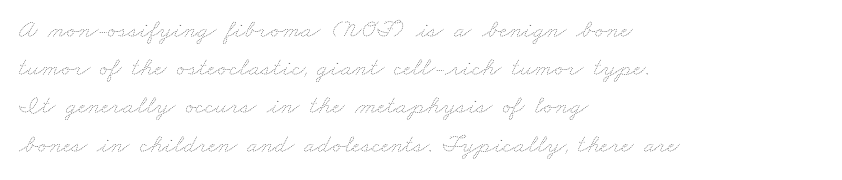
Q: Is the text bold? A: No.
Q: Is the text underlined? A: No.
Q: How is the paragraph aligned? A: Left-aligned.
Q: Is the spacing between letters normal or unusually wide? A: Normal.
Q: Is the spacing between lines tight, normal or loose? A: Normal.
